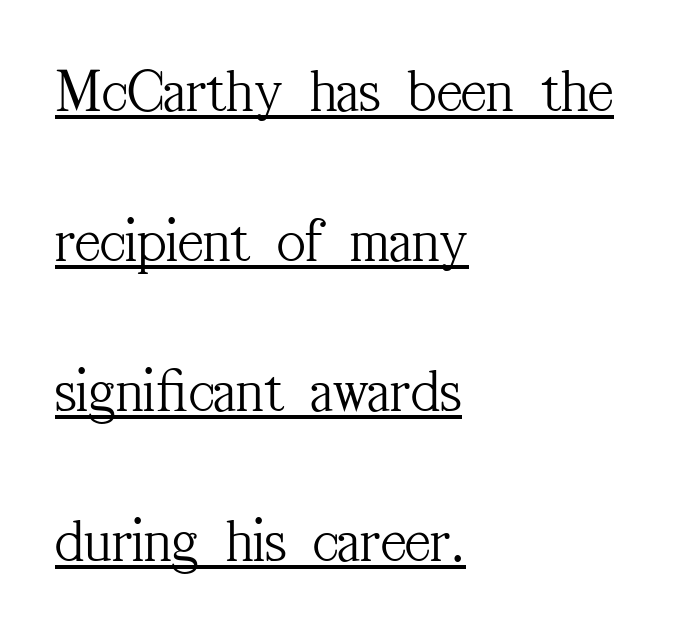
{"serif": "yes", "italic": "no", "bold": "no", "weight": "light", "width": "condensed", "stroke_contrast": "medium", "x_height": "medium", "monospaced": "no", "underline": "yes", "align": "left", "line_spacing": "loose", "line_spacing_ratio": 2.42, "letter_spacing": "normal", "letter_spacing_em": 0.0, "glyph_px": 62}
